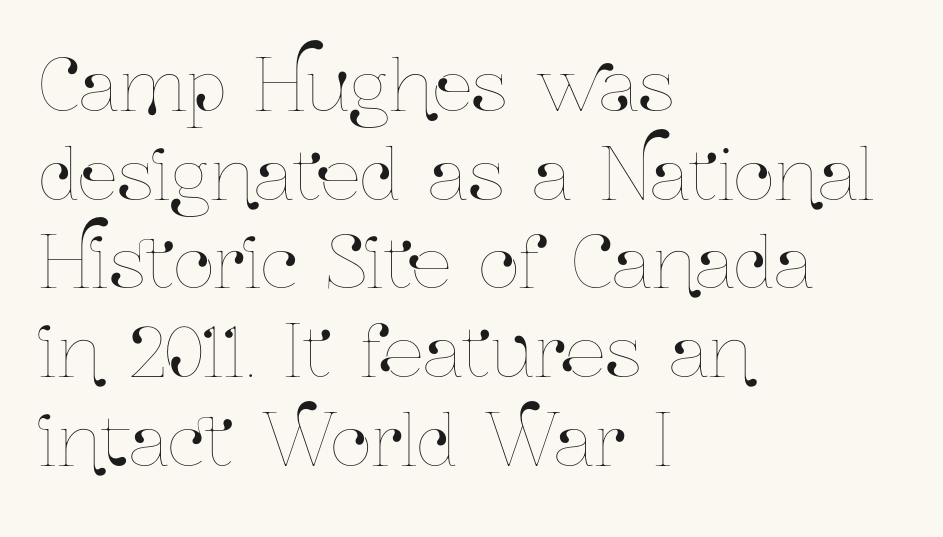
{"italic": "no", "width": "condensed", "stroke_contrast": "low", "x_height": "medium", "monospaced": "no", "underline": "no", "align": "left", "line_spacing": "normal", "line_spacing_ratio": 1.25, "letter_spacing": "normal", "letter_spacing_em": 0.0, "glyph_px": 71}
